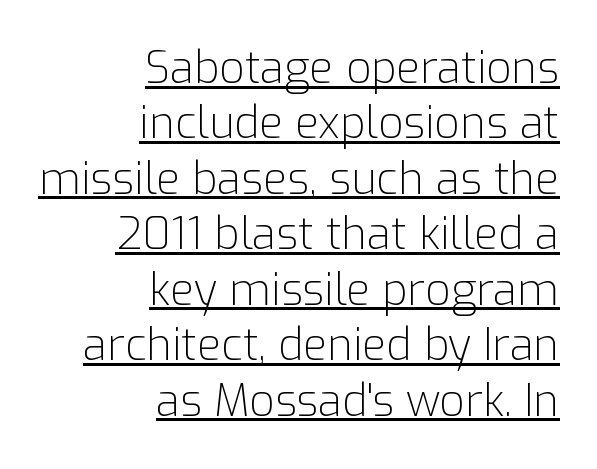
The image shows 44 px light sans-serif type, upright; set right-aligned, normal line spacing (1.26x), normal letter spacing, underlined; low stroke contrast and a medium x-height.
